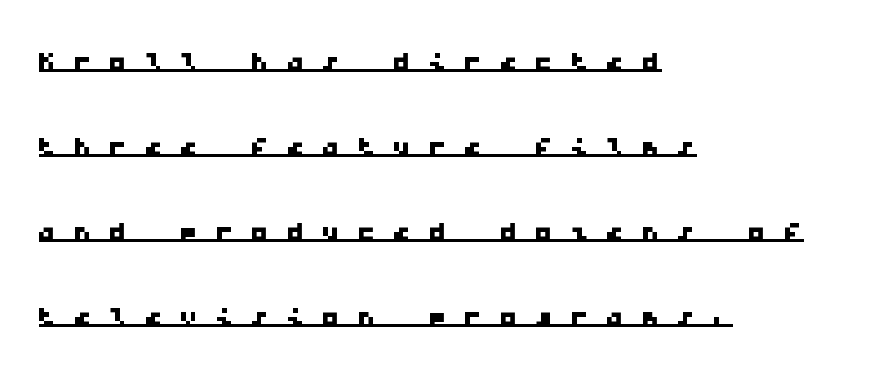
The image shows 37 px wide sans-serif type, monospaced; set left-aligned, loose line spacing (2.3x), unusually wide letter spacing (+0.46 em), underlined; low stroke contrast and a medium x-height.
